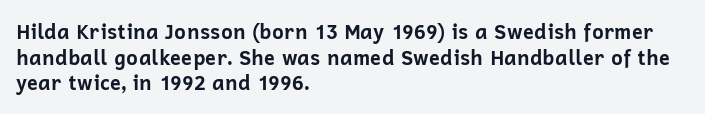
The image shows 20 px bold type, upright; set left-aligned, normal line spacing (1.28x), normal letter spacing, not underlined.
